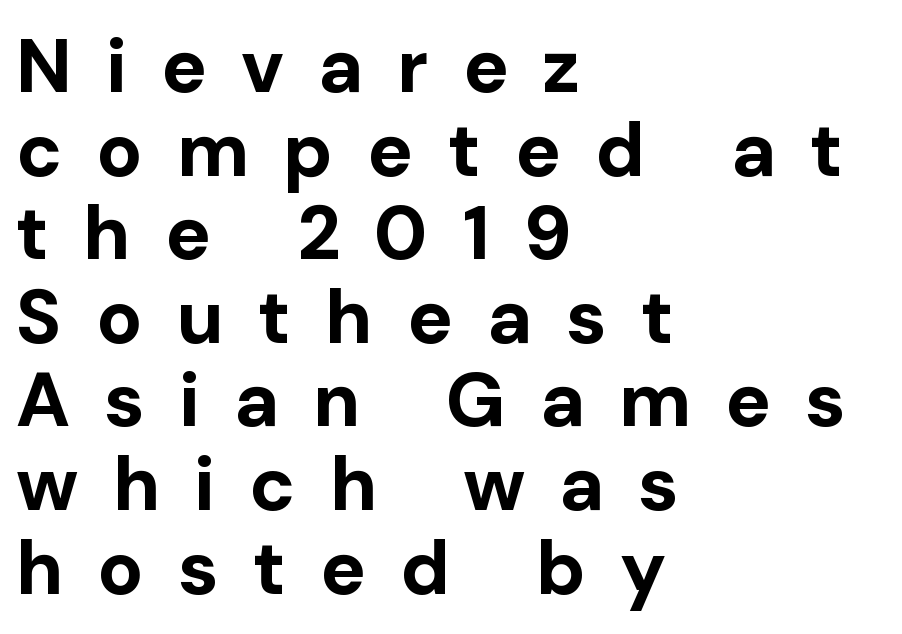
These lines are rendered in a variable-pitch font. Only glyphs here, with clear space below each row. Bold? Absolutely — the strokes are thick and heavy. You could only call the tracking loose — the letters float apart. The lettering holds an erect, upright posture throughout.
